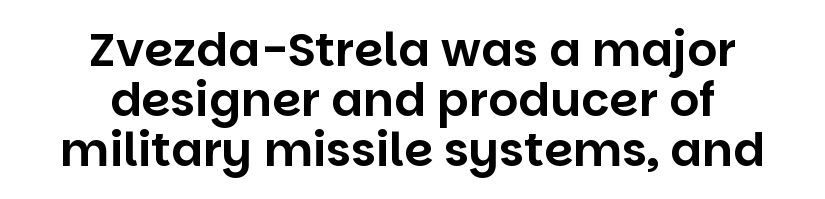
Q: Is the text italic (slanted)? A: No, it is upright.
Q: Is the typeface a serif or a sans-serif typeface? A: Sans-serif.
Q: Is the text underlined? A: No.
Q: How is the paragraph aligned? A: Centered.
Q: Is the spacing between letters normal or unusually wide? A: Normal.
Q: Is the spacing between lines tight, normal or loose? A: Tight.
Q: Width (condensed, normal, or wide)? A: Normal.
Q: Stroke contrast? A: Low.
Q: x-height? A: Large.
Q: Monospaced? A: No.
